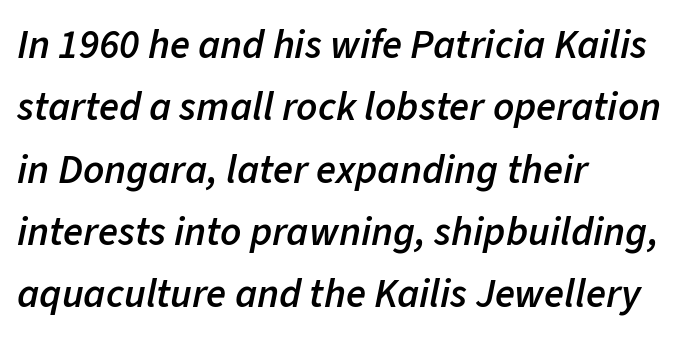
A typesetter would mark this as italic. Which margin do the lines hug? The left one — the right edge is uneven. Check under the words: just untouched page. These lines keep a tight, regular rhythm from letter to letter. Do the characters align in a grid? No, the font is proportional. These lines sit exactly where default settings would place them.
